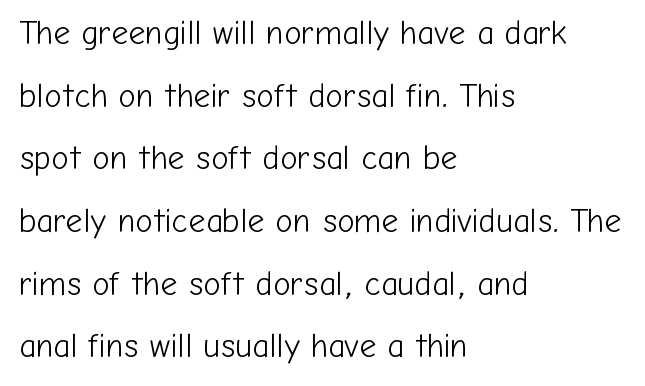
Posture: straight, roman, zero tilt. The weight would be labelled regular, book, light, or lighter still. Inter-character spacing is left at the font's built-in metrics. The glyphs in this specimen are sans serif. Here the designer chose a conventional face with non-uniform glyph widths. Decoration check: the copy has no underline.
